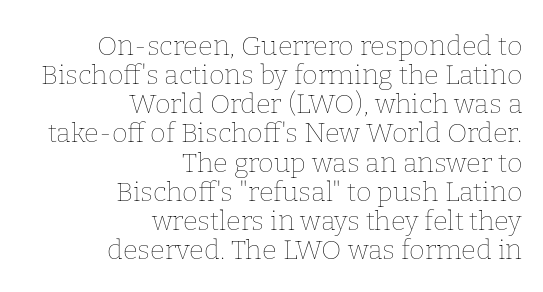
{"italic": "no", "bold": "no", "underline": "no", "align": "right", "line_spacing": "tight", "line_spacing_ratio": 1.08, "letter_spacing": "normal", "letter_spacing_em": 0.0, "glyph_px": 27}
